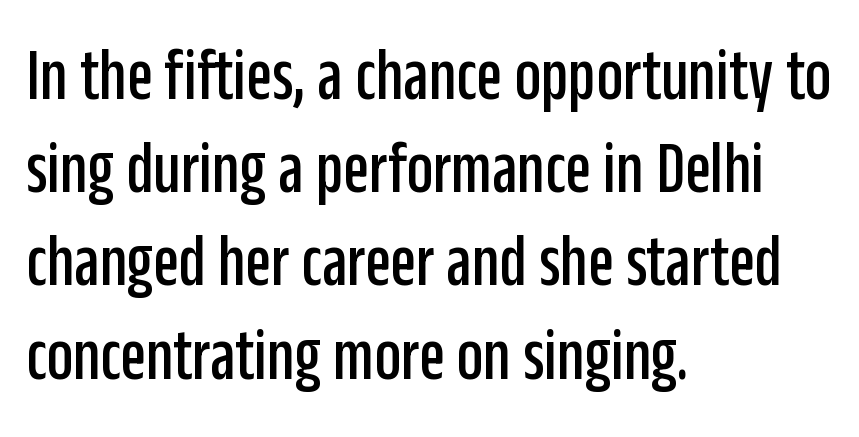
The image shows 74 px condensed sans-serif type, upright; set left-aligned, normal line spacing (1.26x), normal letter spacing, not underlined; low stroke contrast and a large x-height.
